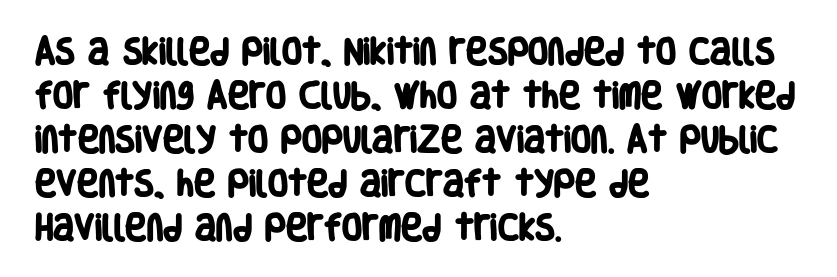
Q: Is the text bold? A: Yes.
Q: Is the typeface a serif or a sans-serif typeface? A: Sans-serif.
Q: Is the text underlined? A: No.
Q: How is the paragraph aligned? A: Left-aligned.
Q: Is the spacing between letters normal or unusually wide? A: Normal.
Q: Is the spacing between lines tight, normal or loose? A: Normal.
Q: Width (condensed, normal, or wide)? A: Condensed.
Q: Stroke contrast? A: Low.
Q: x-height? A: Large.
Q: Monospaced? A: No.
